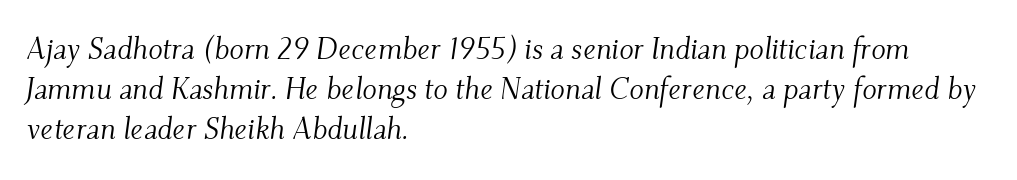
The image shows 30 px light serif type, italic (leaning right); set left-aligned, normal line spacing (1.33x), normal letter spacing, not underlined; medium stroke contrast and a small x-height.
